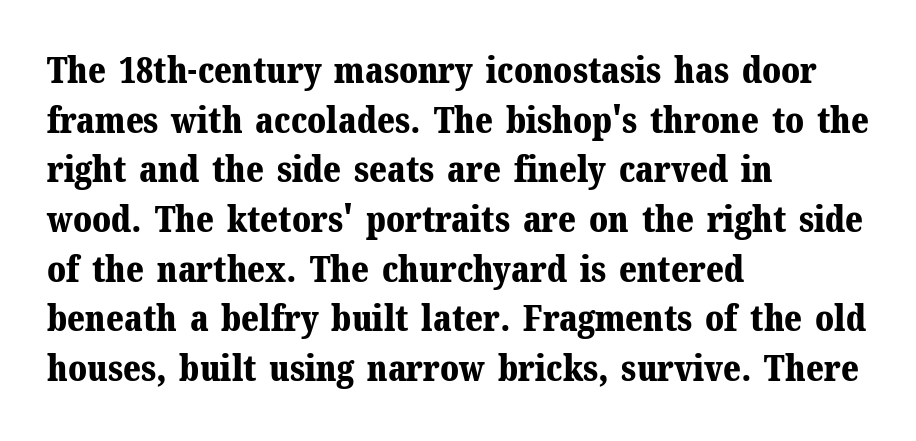
{"serif": "yes", "italic": "no", "bold": "yes", "weight": "bold", "width": "normal", "stroke_contrast": "medium", "x_height": "medium", "monospaced": "no", "underline": "no", "align": "left", "line_spacing": "normal", "line_spacing_ratio": 1.38, "letter_spacing": "normal", "letter_spacing_em": 0.0, "glyph_px": 36}
